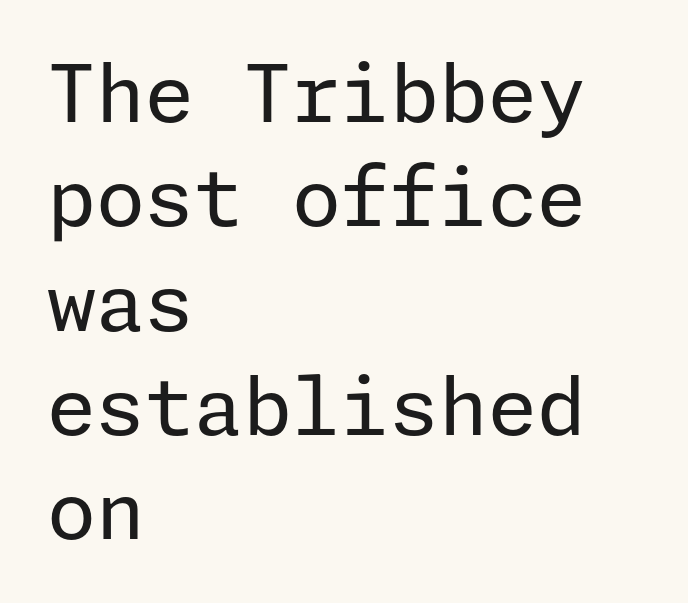
In CSS terms this would be text-align: left. Compared with typical body copy, the letter spacing here is the same. Letters have the restrained weight of plain body copy at most. Check where the strokes stop: nothing finishes them off — pure sans. The letters stand straight up with perfectly vertical stems. Descender tails drop into unmarked territory.
